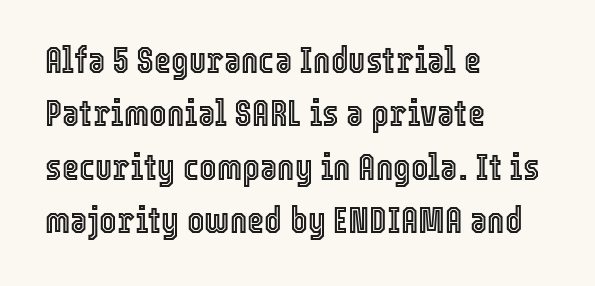
Line starts are locked; line ends wander. Underlining? Definitely not there. Does extra space separate the letters? No, they use regular spacing. The font's upright variant was chosen for this text.
